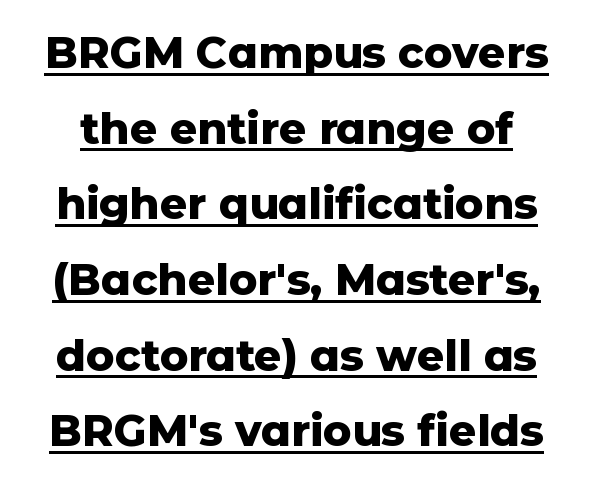
{"serif": "no", "italic": "no", "bold": "yes", "weight": "heavy", "width": "normal", "stroke_contrast": "low", "x_height": "medium", "monospaced": "no", "underline": "yes", "line_spacing_ratio": 1.76, "letter_spacing": "normal", "letter_spacing_em": 0.0, "glyph_px": 43}
